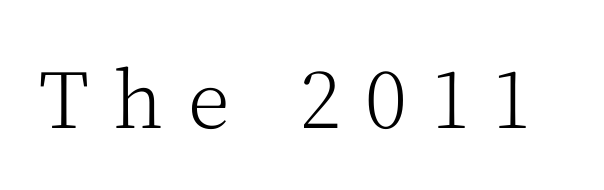
Rule under the text: the space is simply empty. This is roman type, the default non-slanted kind. Is this a sans? No — the strokes have serifs. The rendering uses natural spacing where letterforms have individual widths. The characters are drawn with everyday or finer stroke widths.
